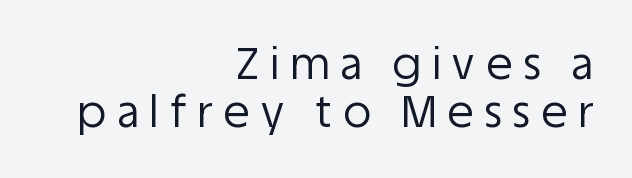
Q: Is the text bold? A: No.
Q: Is the text italic (slanted)? A: No, it is upright.
Q: Is the typeface a serif or a sans-serif typeface? A: Sans-serif.
Q: Is the text underlined? A: No.
Q: How is the paragraph aligned? A: Right-aligned.
Q: Is the spacing between letters normal or unusually wide? A: Unusually wide.
Q: Is the spacing between lines tight, normal or loose? A: Tight.
Q: Width (condensed, normal, or wide)? A: Normal.
Q: Stroke contrast? A: Low.
Q: x-height? A: Large.
Q: Monospaced? A: No.
